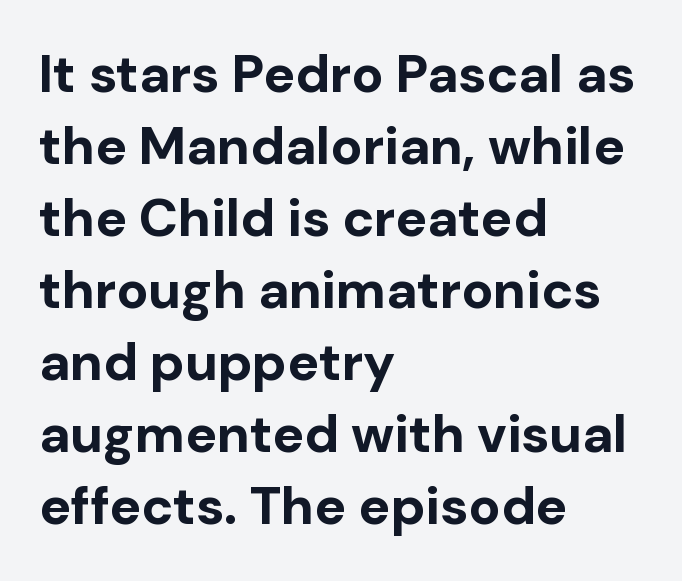
The setting favours the left margin, as ordinary paragraphs usually do. Words appear dense and cohesive because spacing is normal. Posture: upright roman. Beneath every word, the page is bare. These lines are composed in type without serifs.
